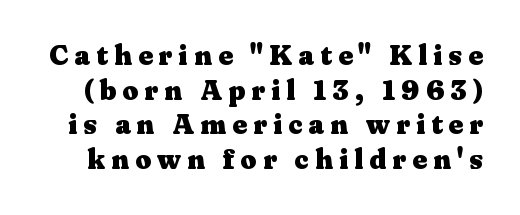
The image shows 28 px heavy, wide serif type, upright; set line spacing 1.24x, unusually wide letter spacing (+0.22 em), not underlined; medium stroke contrast and a medium x-height.
